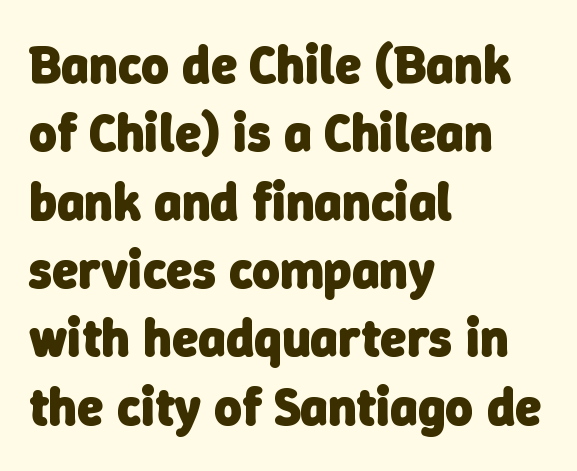
The image shows 53 px heavy sans-serif type; set left-aligned, normal line spacing (1.29x), normal letter spacing, not underlined; low stroke contrast and a medium x-height.
